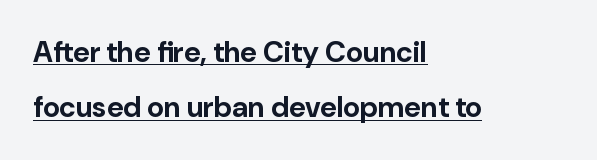
{"serif": "no", "italic": "no", "bold": "yes", "weight": "bold", "width": "normal", "stroke_contrast": "low", "x_height": "medium", "monospaced": "no", "underline": "yes", "align": "left", "line_spacing": "loose", "line_spacing_ratio": 1.9, "letter_spacing": "normal", "letter_spacing_em": 0.0, "glyph_px": 29}
